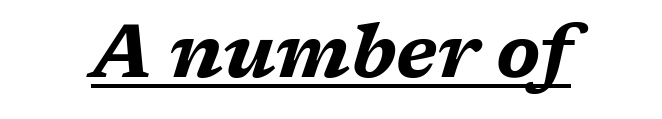
The image shows 74 px bold, wide type, italic (leaning right); set normal letter spacing, underlined; medium stroke contrast and a medium x-height.
